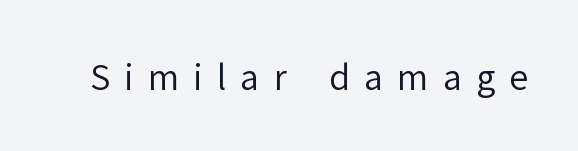
The image shows 34 px regular-weight sans-serif type, upright; set unusually wide letter spacing (+0.42 em), not underlined; low stroke contrast and a medium x-height.
